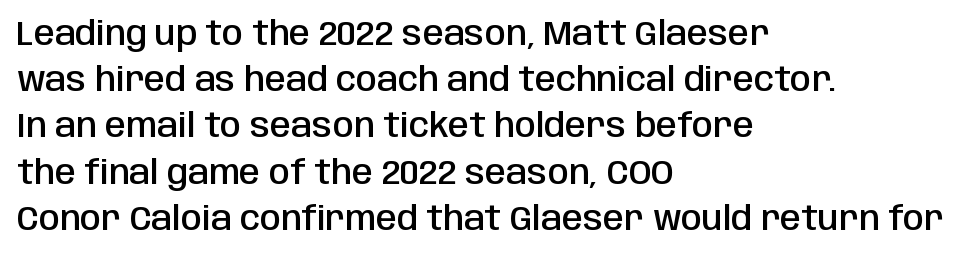
Notice how descenders clear the ascenders below comfortably — that's standard leading. Each glyph is drawn with semibold strokes, heavier than normal yet not fully bold. The face used here is a sans, in the tradition of grotesques and geometrics. Casual observation: everything's shoved over to the left. Note the varied advance widths — an 'i' is clearly narrower than an 'm'.
